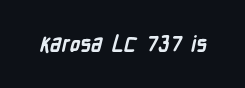
Q: Is the text bold? A: Yes.
Q: Is the text underlined? A: No.
Q: Is the spacing between letters normal or unusually wide? A: Normal.
